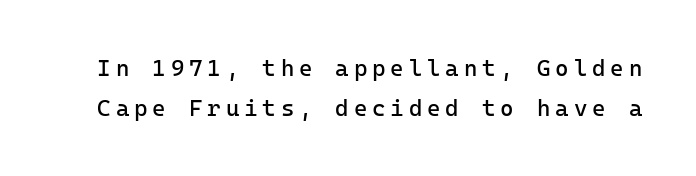
{"italic": "no", "bold": "no", "underline": "no", "line_spacing_ratio": 1.72, "letter_spacing": "wide", "letter_spacing_em": 0.21, "glyph_px": 23}
